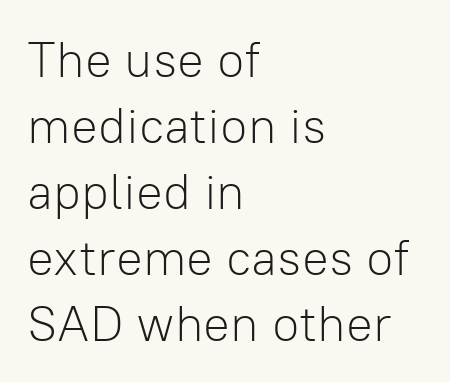
{"serif": "no", "italic": "no", "bold": "no", "weight": "light", "width": "normal", "stroke_contrast": "low", "x_height": "medium", "monospaced": "no", "underline": "no", "align": "left", "line_spacing": "normal", "line_spacing_ratio": 1.32, "letter_spacing": "normal", "letter_spacing_em": 0.0, "glyph_px": 50}
